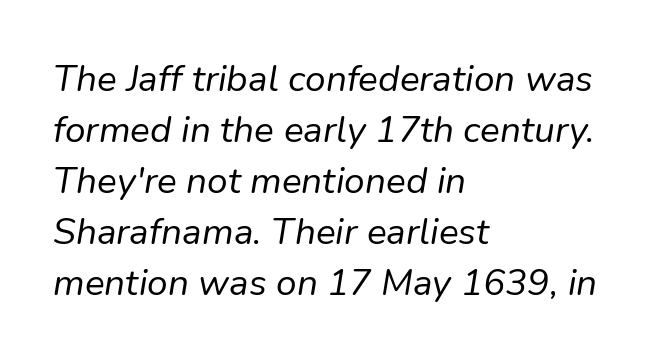
{"italic": "yes", "lean": "right", "slant_degrees": 9, "bold": "no", "weight": "regular", "width": "normal", "stroke_contrast": "low", "x_height": "medium", "monospaced": "no", "underline": "no", "align": "left", "line_spacing": "normal", "line_spacing_ratio": 1.38, "letter_spacing": "normal", "letter_spacing_em": 0.0, "glyph_px": 37}
